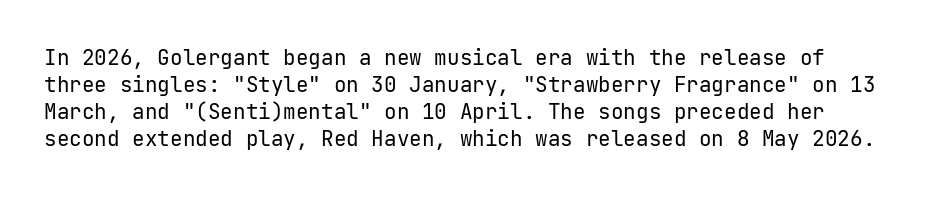
Beneath every word, the page is bare. Does extra space separate the letters? No, they use regular spacing. The designer left line spacing at the default. Is this a heavy cut? Hardly; it is regular or lighter. Ordinary non-slanted type is in use.
